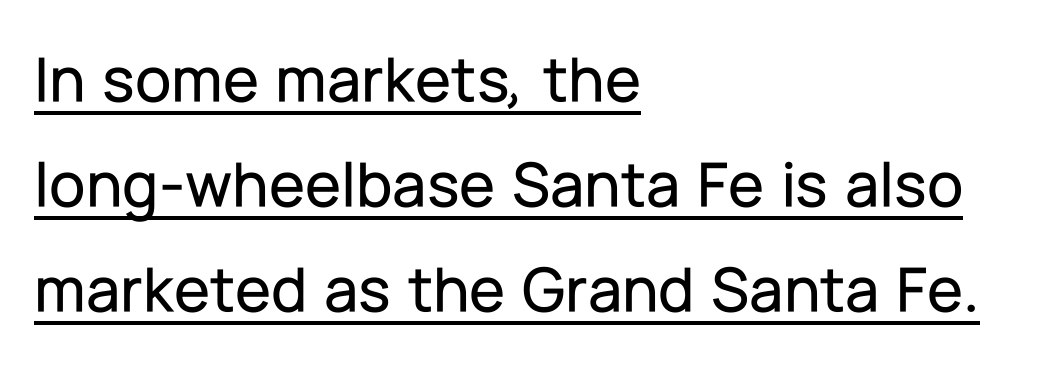
The image shows 66 px sans-serif type, upright; set left-aligned, normal line spacing (1.59x), normal letter spacing, underlined; low stroke contrast and a medium x-height.
